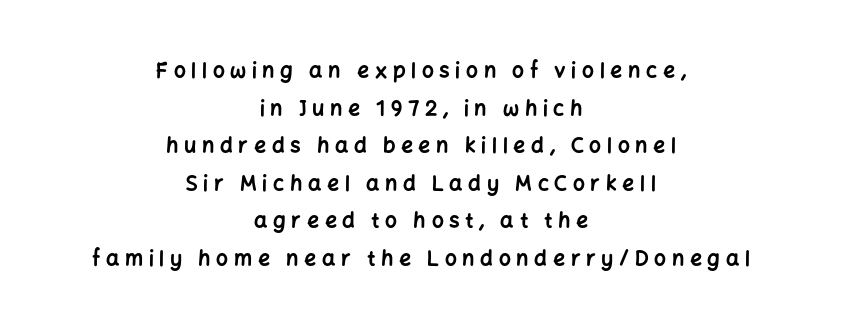
Q: Is the text bold? A: Yes.
Q: Is the text italic (slanted)? A: No, it is upright.
Q: Is the text underlined? A: No.
Q: How is the paragraph aligned? A: Centered.
Q: Is the spacing between letters normal or unusually wide? A: Unusually wide.
